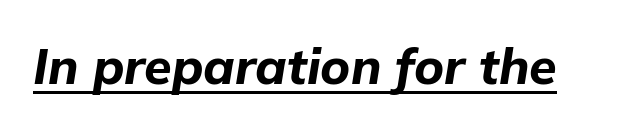
Q: Is the text bold? A: Yes.
Q: Is the text italic (slanted)? A: Yes, it leans right by about 9 degrees.
Q: Is the text underlined? A: Yes.
Q: Is the spacing between letters normal or unusually wide? A: Normal.
Q: Width (condensed, normal, or wide)? A: Normal.
Q: Stroke contrast? A: Low.
Q: x-height? A: Medium.
Q: Monospaced? A: No.
